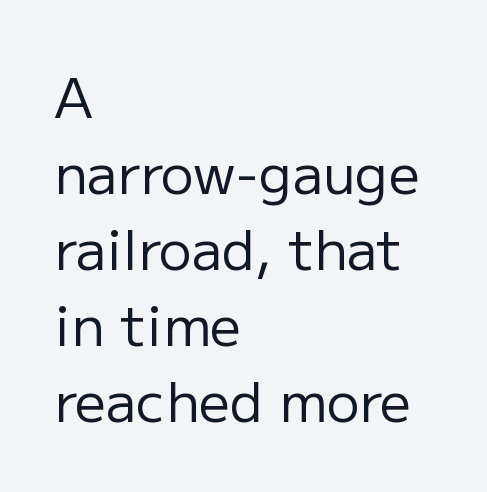
Looks like regular typesetting: each glyph gets only the width it needs. The lettering stays uniformly vertical, giving the passage a roman look. Note: no serifs on the glyphs. Stroke mass is kept to a normal reading level or below.
